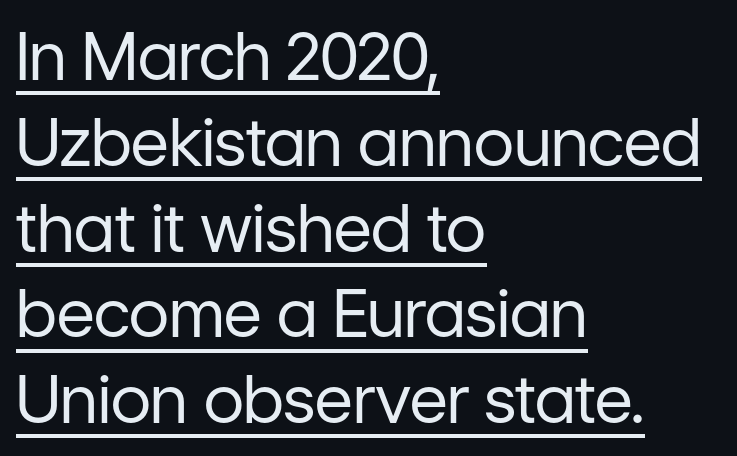
Compared with a centered layout, this one pins lines to the left instead. Nothing unusual about the tracking: characters are spaced as the font intends. How would I describe the line gaps? Plain and ordinary. No chunkiness to these letters — they're not bold. What decoration does the sample have? An underline.
